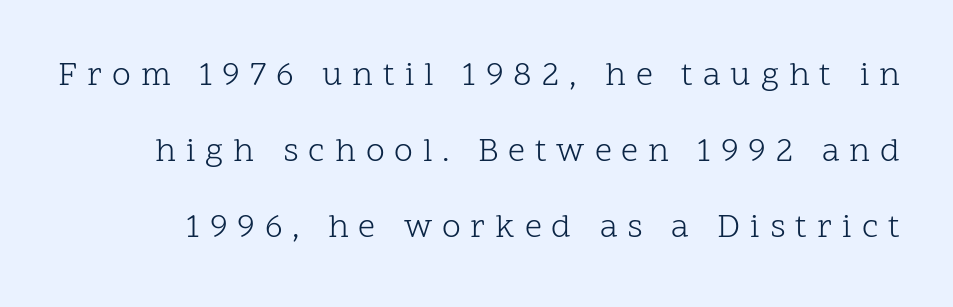
The letters are spread apart with noticeably loose tracking. The font's upright variant was chosen for this text. Glance below the letters and you will spot only blank space. Weight class: somewhere from thin through regular. Do the characters align in a grid? No, the font is proportional.
